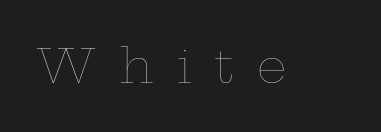
The face used here is rendered with a markedly widened letterfit. Vertical strokes here are truly vertical. Stems here are at most as thick as an everyday book face. This sample has the flowing, uneven cadence of proportional lettering. Words float on clear page, feet unadorned.
